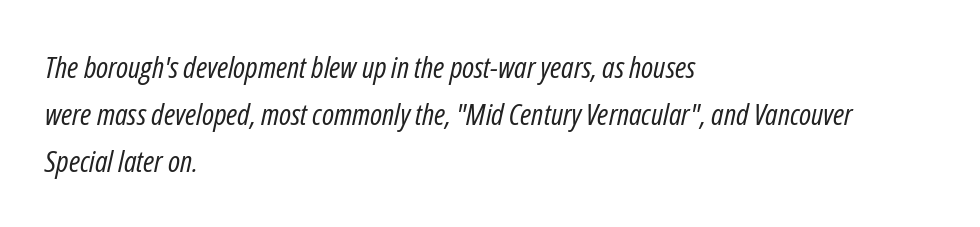
The image shows 30 px regular-weight, condensed type, italic (leaning right); set left-aligned, normal line spacing (1.57x), normal letter spacing, not underlined; low stroke contrast and a medium x-height.
